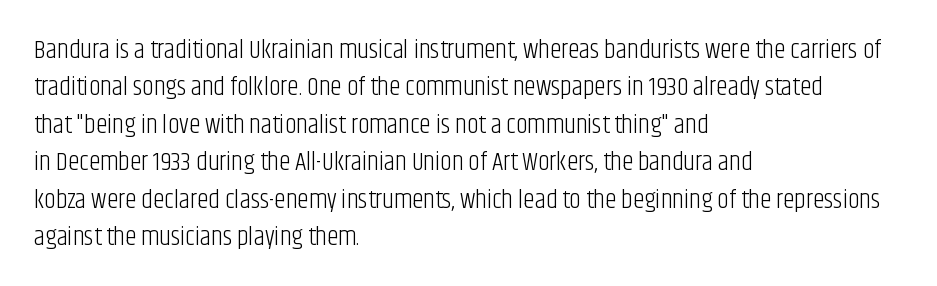
{"italic": "no", "bold": "no", "underline": "no", "align": "left", "line_spacing": "normal", "line_spacing_ratio": 1.44, "letter_spacing": "normal", "letter_spacing_em": 0.0, "glyph_px": 26}
